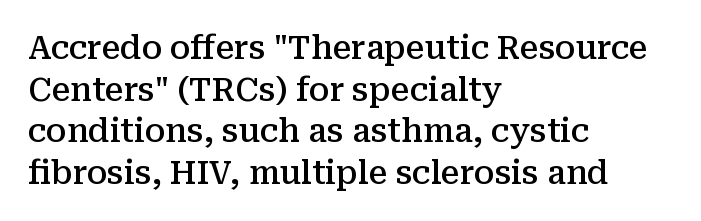
Q: Is the text bold? A: Semi-bold.
Q: Is the text italic (slanted)? A: No, it is upright.
Q: Is the typeface a serif or a sans-serif typeface? A: Serif.
Q: Is the text underlined? A: No.
Q: How is the paragraph aligned? A: Left-aligned.
Q: Is the spacing between letters normal or unusually wide? A: Normal.
Q: Is the spacing between lines tight, normal or loose? A: Normal.
Q: Width (condensed, normal, or wide)? A: Normal.
Q: Stroke contrast? A: Medium.
Q: x-height? A: Medium.
Q: Monospaced? A: No.
